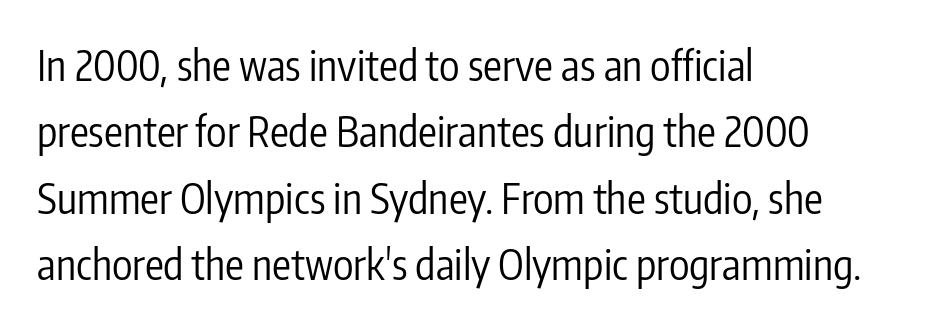
Q: Is the text bold? A: No.
Q: Is the text italic (slanted)? A: No, it is upright.
Q: Is the typeface a serif or a sans-serif typeface? A: Sans-serif.
Q: Is the text underlined? A: No.
Q: How is the paragraph aligned? A: Left-aligned.
Q: Is the spacing between letters normal or unusually wide? A: Normal.
Q: Is the spacing between lines tight, normal or loose? A: Normal.
Q: Width (condensed, normal, or wide)? A: Condensed.
Q: Stroke contrast? A: Low.
Q: x-height? A: Medium.
Q: Monospaced? A: No.
